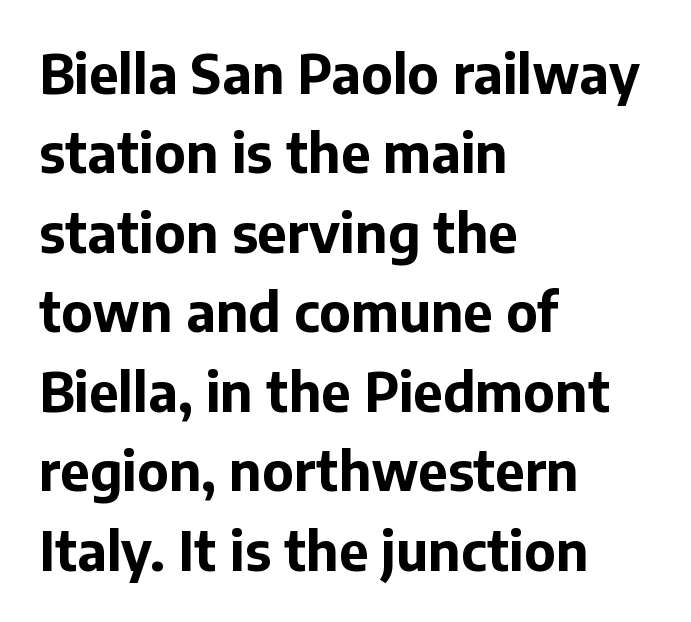
Font category for this specimen: sans-serif. The font's upright variant was chosen for this text. Students, observe: this is what conventionally led text looks like. These lines keep a tight, regular rhythm from letter to letter. Rule under the text: the space is simply empty. I'd describe the lettering as bold — thick and assertive.
